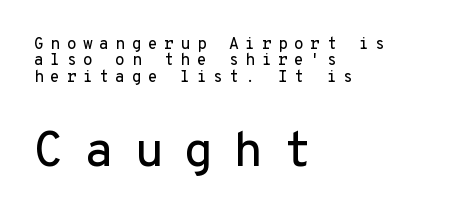
The image shows 49 px sans-serif type, upright, monospaced; set left-aligned, tight line spacing (1.02x), unusually wide letter spacing (+0.4 em), not underlined; the second (bottom) block is 3.06x larger; low stroke contrast and a medium x-height.
